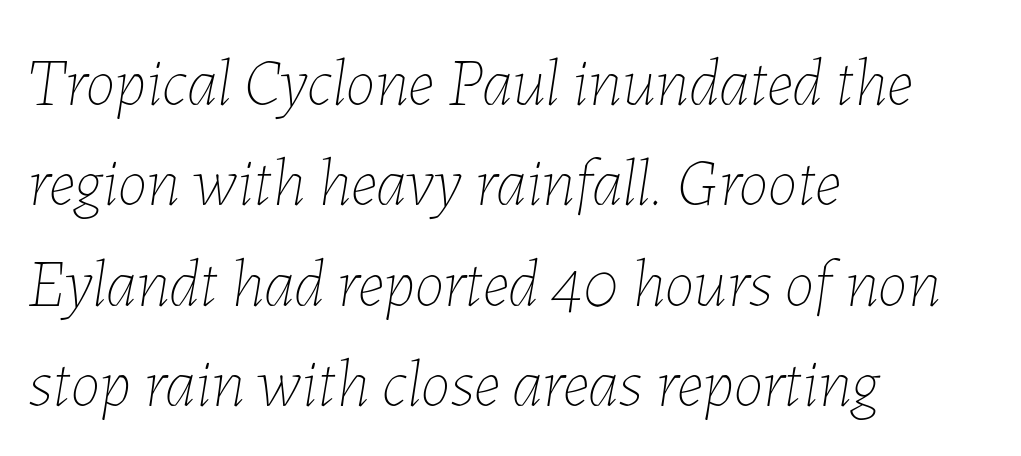
Q: Is the text bold? A: No.
Q: Is the text italic (slanted)? A: Yes, it leans right by about 7 degrees.
Q: Is the text underlined? A: No.
Q: How is the paragraph aligned? A: Left-aligned.
Q: Is the spacing between letters normal or unusually wide? A: Normal.
Q: Is the spacing between lines tight, normal or loose? A: Normal.
Q: Width (condensed, normal, or wide)? A: Normal.
Q: Stroke contrast? A: Low.
Q: x-height? A: Medium.
Q: Monospaced? A: No.
